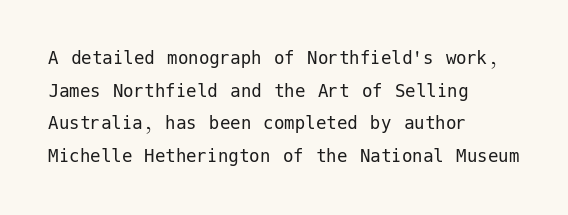
The axis of the letterforms is exactly vertical. Here the glyphs are tracked normally, forming tight word shapes. Descenders hang freely into open space. Line beginnings align vertically; line endings do not. The rows are spaced the way most documents space them.
